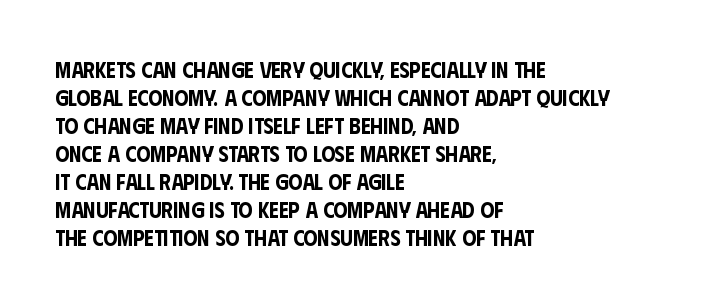
In terms of leading, this rendering sits right in the middle. Do the letters lean? They stand straight. These lines stack with their left ends in a neat column. The zone under the glyphs is completely vacant. The letters sit at their default tracking, neither squeezed nor spread.
